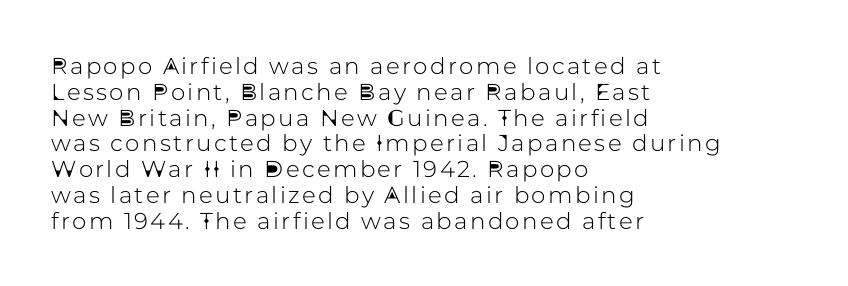
Q: Is the text italic (slanted)? A: No, it is upright.
Q: Is the text underlined? A: No.
Q: How is the paragraph aligned? A: Left-aligned.
Q: Is the spacing between lines tight, normal or loose? A: Tight.
